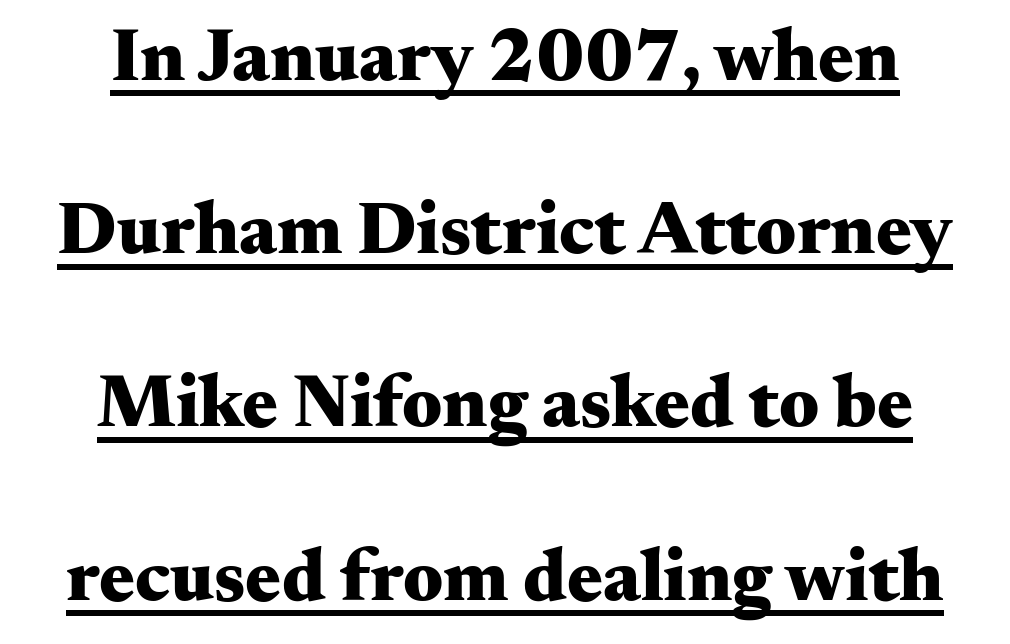
{"serif": "yes", "italic": "no", "bold": "yes", "weight": "heavy", "width": "wide", "stroke_contrast": "medium", "x_height": "small", "monospaced": "no", "underline": "yes", "align": "center", "line_spacing": "loose", "line_spacing_ratio": 2.31, "letter_spacing": "normal", "letter_spacing_em": 0.0, "glyph_px": 75}
